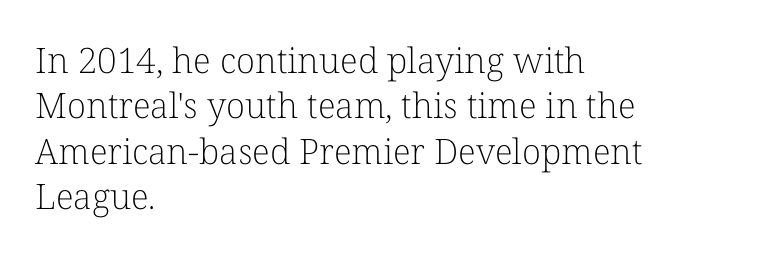
The type is set solid horizontally, with unmodified tracking. Does the copy run flush right? No — it runs flush left. No chunkiness to these letters — they're not bold. You could not count columns in this text — the font is proportionally spaced. Vertically, the passage feels balanced, rows spaced as you'd expect. Serif or sans? Serif — the stroke terminals have little feet.
